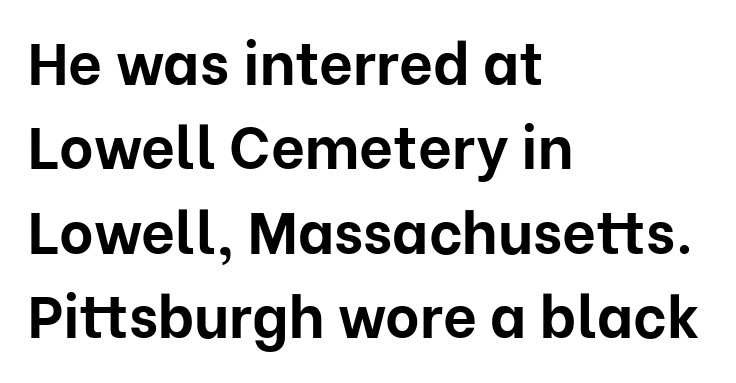
{"serif": "no", "italic": "no", "bold": "yes", "weight": "bold", "width": "normal", "stroke_contrast": "low", "x_height": "medium", "monospaced": "no", "underline": "no", "align": "left", "line_spacing": "normal", "line_spacing_ratio": 1.43, "letter_spacing": "normal", "letter_spacing_em": 0.0, "glyph_px": 59}
